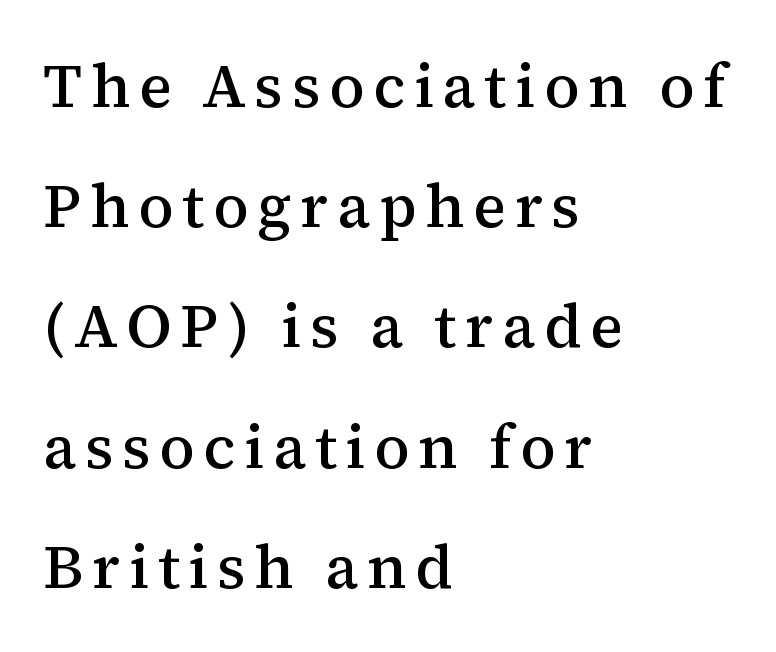
Students, observe: this is what heavily led, spacious text looks like. The rendering shows small feet on the letterforms — a serif design. The rendering anchors every line to the left-hand side. The glyphs have the mass of a demibold cut, below bold.
